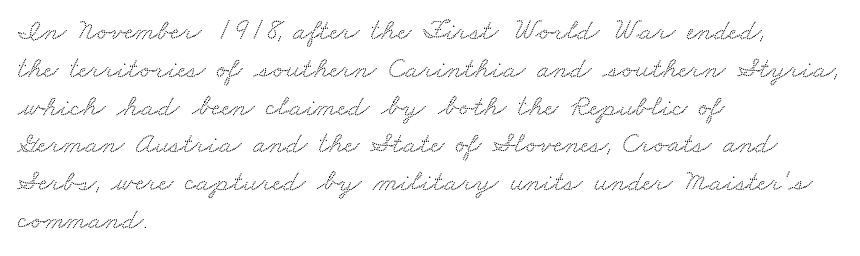
The image shows 30 px wide serif type; set left-aligned, normal line spacing (1.26x), normal letter spacing, not underlined; low stroke contrast and a small x-height.
